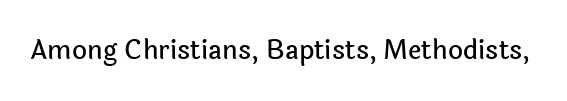
{"italic": "no", "underline": "no", "letter_spacing": "normal", "letter_spacing_em": 0.0, "glyph_px": 26}
